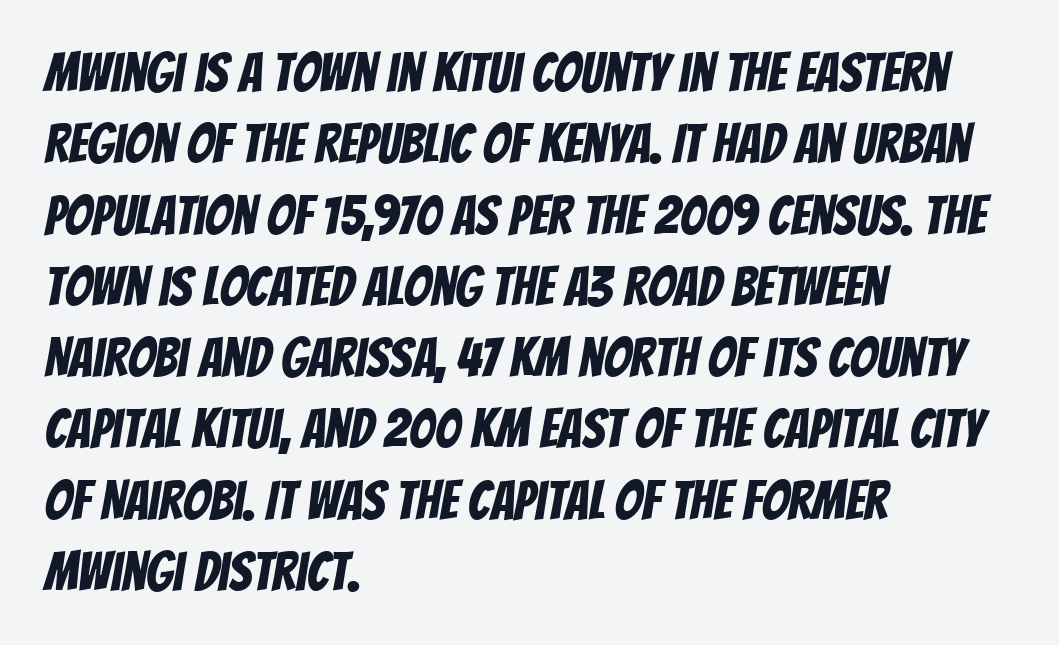
The image shows 54 px condensed sans-serif type; set left-aligned, normal line spacing (1.32x), normal letter spacing, not underlined; low stroke contrast and a large x-height.
